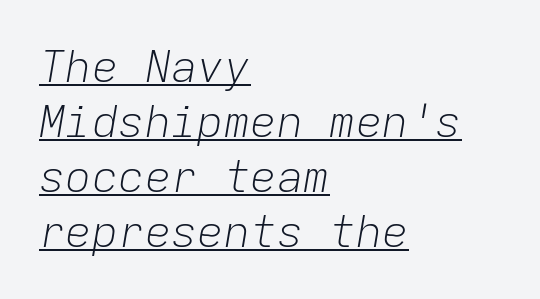
Q: Is the text bold? A: No.
Q: Is the text italic (slanted)? A: Yes, it leans right by about 9 degrees.
Q: Is the text underlined? A: Yes.
Q: How is the paragraph aligned? A: Left-aligned.
Q: Is the spacing between letters normal or unusually wide? A: Normal.
Q: Is the spacing between lines tight, normal or loose? A: Normal.
Q: Width (condensed, normal, or wide)? A: Normal.
Q: Stroke contrast? A: Low.
Q: x-height? A: Medium.
Q: Monospaced? A: Yes.
